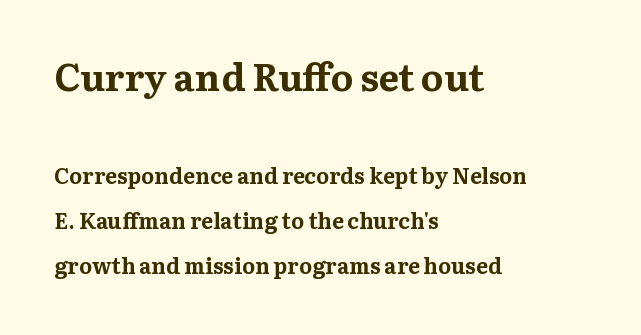
The image shows 38 px bold serif type, upright; set left-aligned, loose line spacing (2.06x), normal letter spacing, not underlined; the first (top) block is 1.73x larger; medium stroke contrast and a medium x-height.
